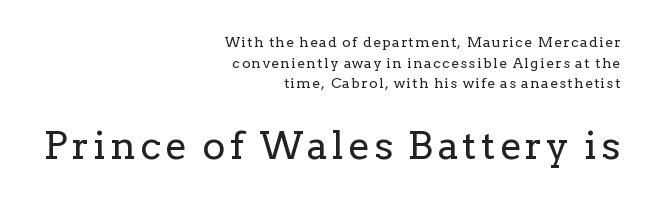
{"serif": "yes", "italic": "no", "bold": "no", "weight": "regular", "width": "normal", "stroke_contrast": "low", "x_height": "medium", "monospaced": "no", "underline": "no", "align": "right", "line_spacing": "normal", "line_spacing_ratio": 1.47, "larger_block": "second", "size_ratio": 2.79, "glyph_px": 39}
